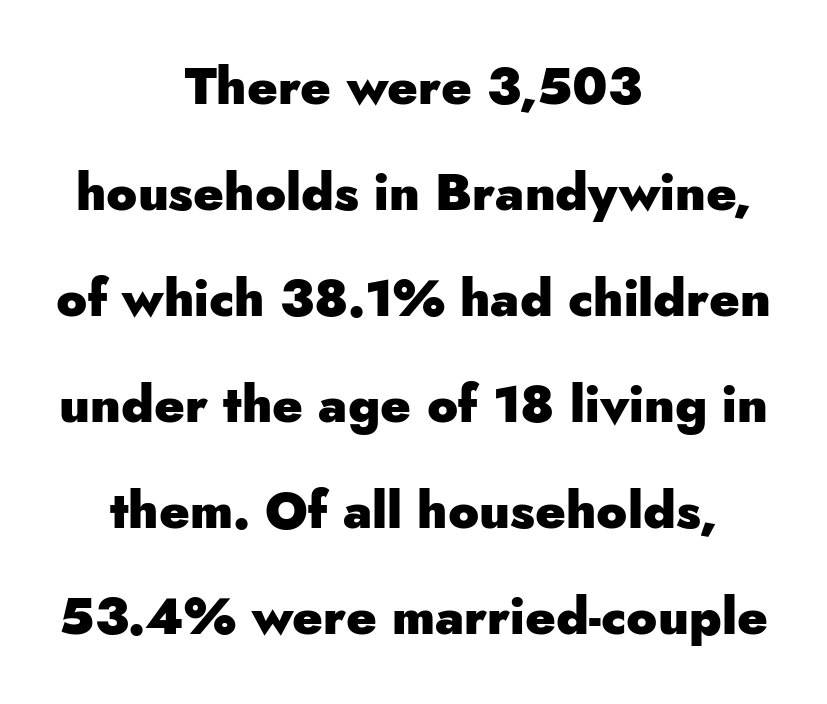
{"serif": "no", "italic": "no", "bold": "yes", "weight": "heavy", "width": "normal", "stroke_contrast": "low", "x_height": "small", "monospaced": "no", "underline": "no", "align": "center", "line_spacing": "loose", "line_spacing_ratio": 2.08, "letter_spacing": "normal", "letter_spacing_em": 0.0, "glyph_px": 51}
